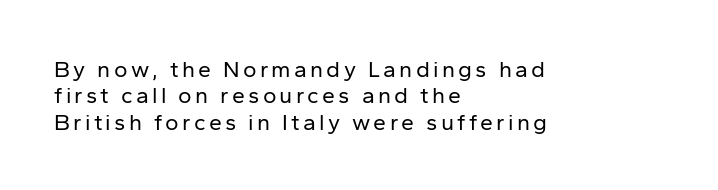
Q: Is the text bold? A: No.
Q: Is the text italic (slanted)? A: No, it is upright.
Q: Is the text underlined? A: No.
Q: How is the paragraph aligned? A: Left-aligned.
Q: Is the spacing between lines tight, normal or loose? A: Tight.
